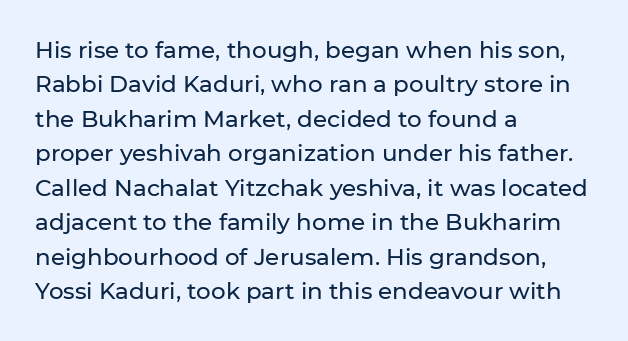
Q: Is the text italic (slanted)? A: No, it is upright.
Q: Is the text underlined? A: No.
Q: How is the paragraph aligned? A: Left-aligned.
Q: Is the spacing between letters normal or unusually wide? A: Normal.
Q: Is the spacing between lines tight, normal or loose? A: Normal.
